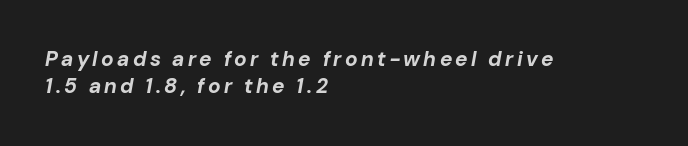
Q: Is the text bold? A: Yes.
Q: Is the text italic (slanted)? A: Yes, it leans right by about 10 degrees.
Q: Is the text underlined? A: No.
Q: How is the paragraph aligned? A: Left-aligned.
Q: Is the spacing between lines tight, normal or loose? A: Normal.
